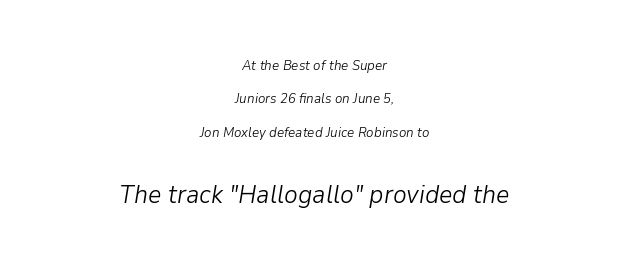
Q: Is the text bold? A: No.
Q: Is the text italic (slanted)? A: Yes, it leans right by about 9 degrees.
Q: Is the text underlined? A: No.
Q: How is the paragraph aligned? A: Centered.
Q: Is the spacing between letters normal or unusually wide? A: Normal.
Q: Is the spacing between lines tight, normal or loose? A: Loose.
Q: Which block of text is set in a larger size, the first (top) or the second (bottom)? A: The second (bottom) one.
